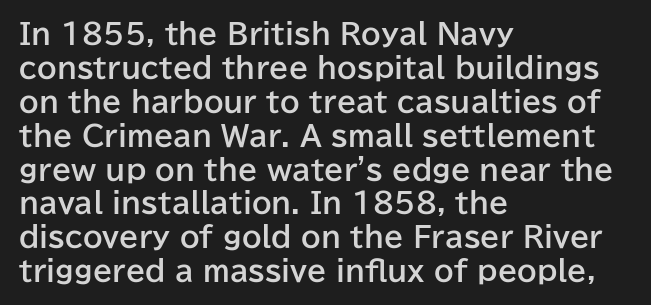
Q: Is the text bold? A: Yes.
Q: Is the text italic (slanted)? A: No, it is upright.
Q: Is the typeface a serif or a sans-serif typeface? A: Sans-serif.
Q: Is the text underlined? A: No.
Q: How is the paragraph aligned? A: Left-aligned.
Q: Is the spacing between letters normal or unusually wide? A: Normal.
Q: Width (condensed, normal, or wide)? A: Normal.
Q: Stroke contrast? A: Low.
Q: x-height? A: Medium.
Q: Monospaced? A: No.
